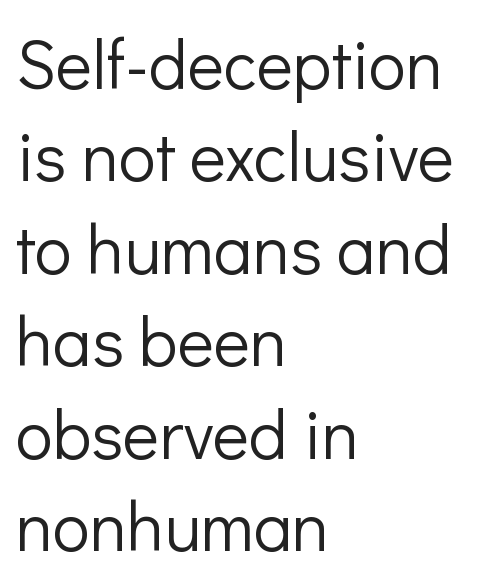
{"serif": "no", "italic": "no", "bold": "no", "weight": "light", "width": "normal", "stroke_contrast": "low", "x_height": "medium", "monospaced": "no", "underline": "no", "align": "left", "line_spacing": "normal", "line_spacing_ratio": 1.34, "letter_spacing": "normal", "letter_spacing_em": 0.0, "glyph_px": 69}
